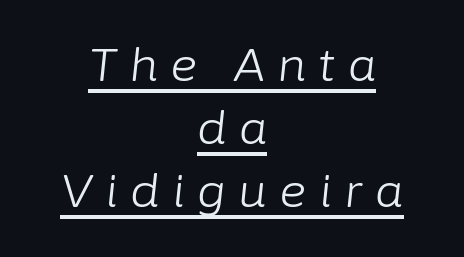
Q: Is the text bold? A: No.
Q: Is the text italic (slanted)? A: Yes, it leans right by about 6 degrees.
Q: Is the text underlined? A: Yes.
Q: How is the paragraph aligned? A: Centered.
Q: Is the spacing between letters normal or unusually wide? A: Unusually wide.
Q: Is the spacing between lines tight, normal or loose? A: Normal.
Q: Width (condensed, normal, or wide)? A: Normal.
Q: Stroke contrast? A: Low.
Q: x-height? A: Medium.
Q: Monospaced? A: No.
